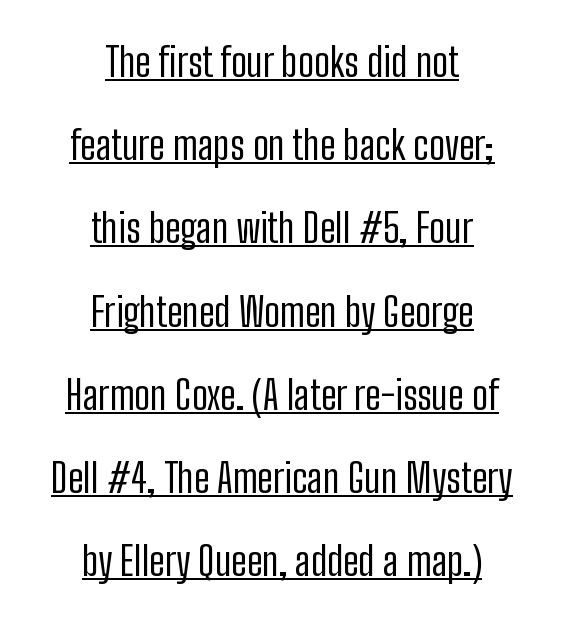
Q: Is the text bold? A: No.
Q: Is the text italic (slanted)? A: No, it is upright.
Q: Is the typeface a serif or a sans-serif typeface? A: Sans-serif.
Q: Is the text underlined? A: Yes.
Q: How is the paragraph aligned? A: Centered.
Q: Is the spacing between letters normal or unusually wide? A: Normal.
Q: Is the spacing between lines tight, normal or loose? A: Loose.
Q: Width (condensed, normal, or wide)? A: Condensed.
Q: Stroke contrast? A: Low.
Q: x-height? A: Medium.
Q: Monospaced? A: No.
